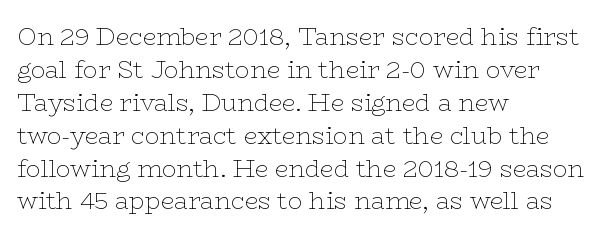
Q: Is the text bold? A: No.
Q: Is the text italic (slanted)? A: No, it is upright.
Q: Is the text underlined? A: No.
Q: How is the paragraph aligned? A: Left-aligned.
Q: Is the spacing between letters normal or unusually wide? A: Normal.
Q: Is the spacing between lines tight, normal or loose? A: Normal.
